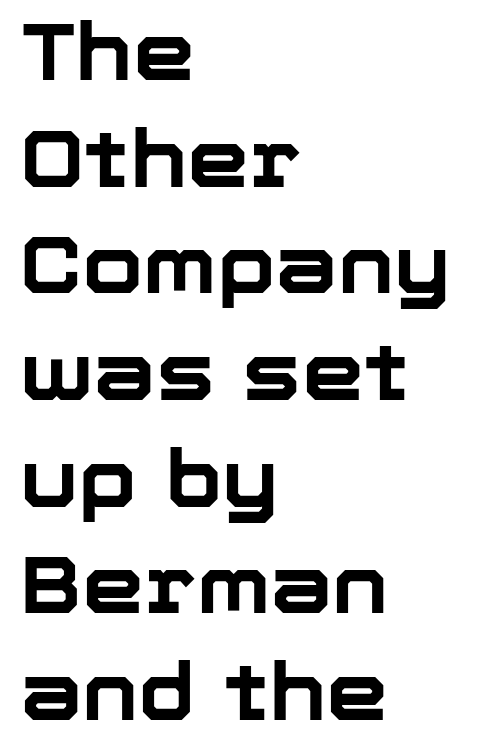
The rendering uses natural spacing where letterforms have individual widths. Characters remain perfectly vertical along every line. The horizontal fit of the characters is conventional and even. Interline gaps are of average width in this sample. Nobody drew a line under any word here.
